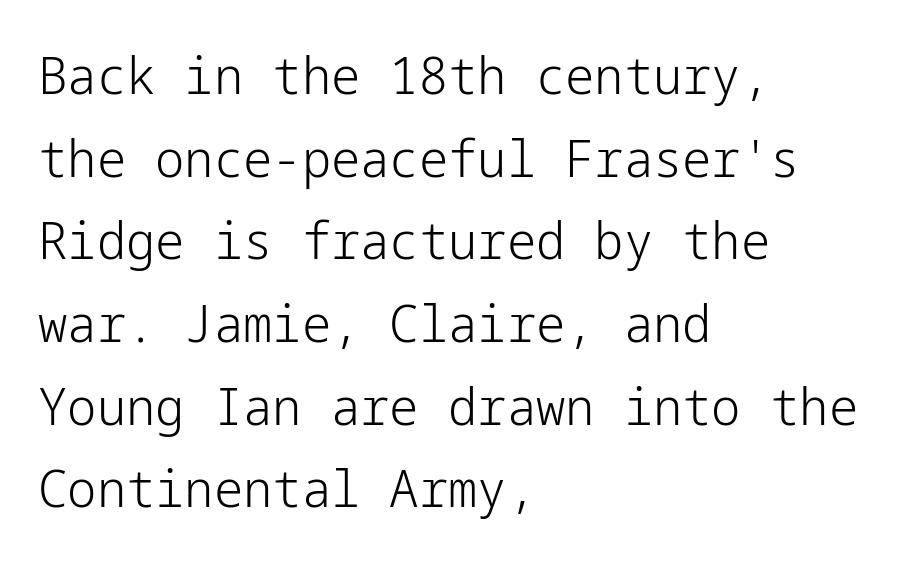
Typographically, this falls in the sans-serif category. The letterforms sit shoulder to shoulder at normal distance. The foot of each line stays bare and open. No italicization has been applied; the sample stays upright. Letters have the restrained weight of plain body copy at most. Evenly set lines give the paragraph a standard silhouette.
